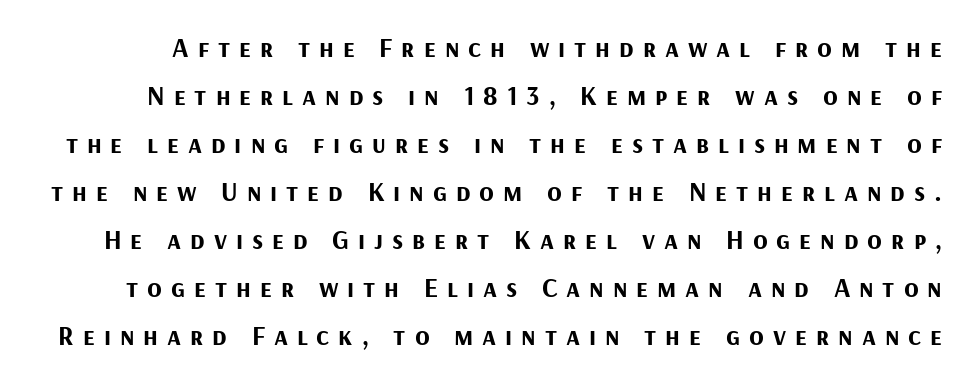
The image shows 27 px bold type, upright; set line spacing 1.78x, unusually wide letter spacing (+0.33 em), not underlined.
